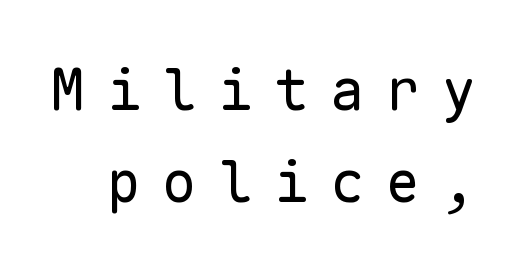
I'd call this a sans setting — the letters go barefoot. The font sits on the lighter half of the weight spectrum, regular included. Descenders hang freely into open space. Tracking value appears strongly positive — letters spread wide. Fixed-width glyphs throughout — classic coding-font behaviour.
